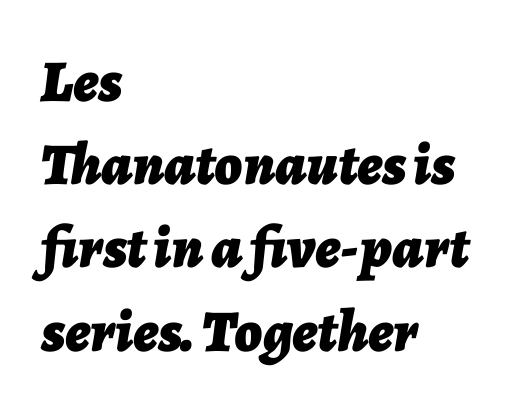
{"italic": "yes", "lean": "right", "slant_degrees": 7, "bold": "yes", "weight": "bold", "width": "normal", "stroke_contrast": "low", "x_height": "medium", "monospaced": "no", "underline": "no", "align": "left", "line_spacing": "normal", "line_spacing_ratio": 1.41, "letter_spacing": "normal", "letter_spacing_em": 0.0, "glyph_px": 59}
